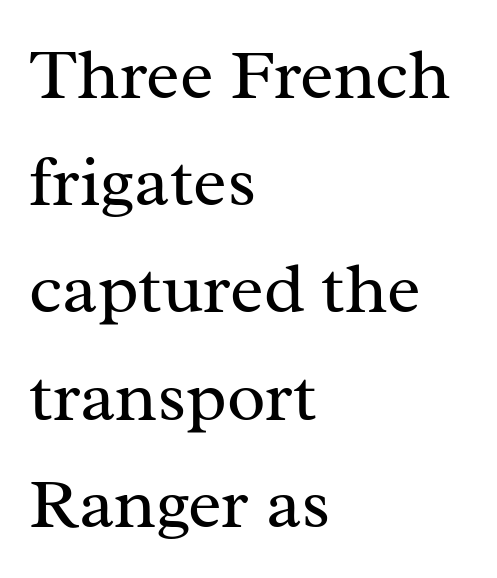
Looks like regular typesetting: each glyph gets only the width it needs. Leading: standard. These lines are composed in type with serifs. Is the block centered? No — it sits flush against the left margin. The space directly below the letters is spotless.
